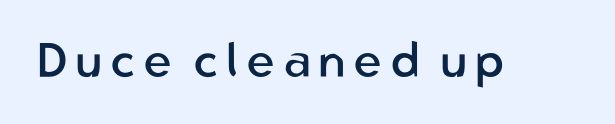
The image shows 49 px regular-weight sans-serif type, upright; set not underlined; low stroke contrast and a medium x-height.
